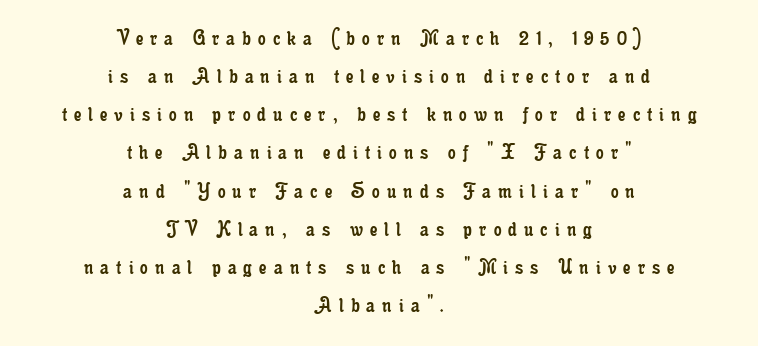
{"italic": "no", "bold": "no", "underline": "no", "align": "center", "line_spacing": "normal", "line_spacing_ratio": 1.59, "letter_spacing": "wide", "letter_spacing_em": 0.3, "glyph_px": 24}
